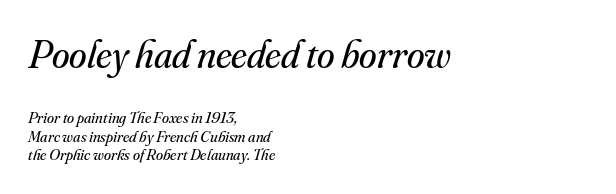
The image shows 40 px regular-weight serif type, italic (leaning right); set left-aligned, line spacing 1.17x, normal letter spacing, not underlined; the first (top) block is 2.5x larger; medium stroke contrast and a small x-height.
